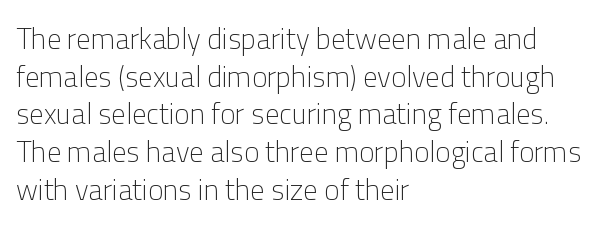
Typographically, this falls in the sans-serif category. The space beneath each line is pristine and unruled. Spacing verdict: proportional, widths tailored to each character. The lines in this sample share a left origin and differ only in where they stop. The letters stand straight up with perfectly vertical stems.
